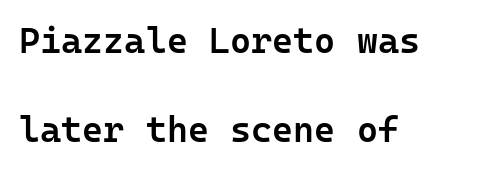
The image shows 36 px semibold sans-serif type, upright, monospaced; set left-aligned, loose line spacing (2.47x), normal letter spacing, not underlined; low stroke contrast and a medium x-height.
